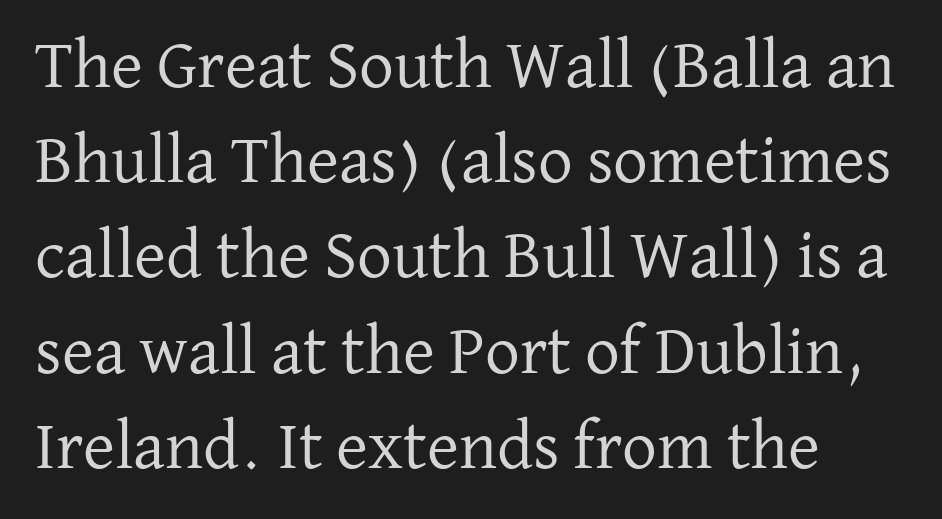
Q: Is the text bold? A: No.
Q: Is the text italic (slanted)? A: No, it is upright.
Q: Is the typeface a serif or a sans-serif typeface? A: Serif.
Q: Is the text underlined? A: No.
Q: Is the spacing between letters normal or unusually wide? A: Normal.
Q: Is the spacing between lines tight, normal or loose? A: Normal.
Q: Width (condensed, normal, or wide)? A: Normal.
Q: Stroke contrast? A: Low.
Q: x-height? A: Medium.
Q: Monospaced? A: No.
